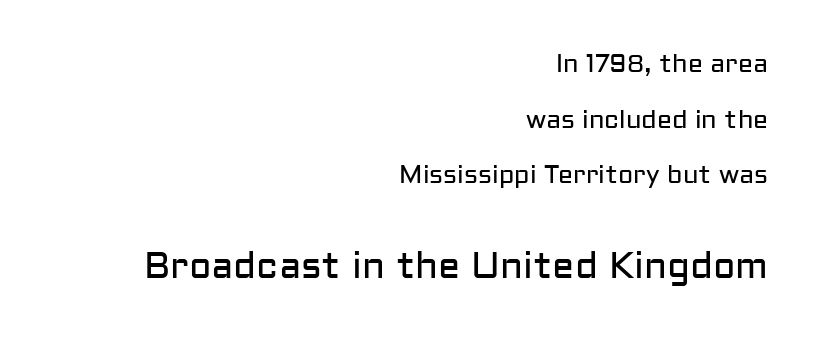
The following chunk of copy outweighs the initial chunk in type size. Horizontal bands of white between lines are thick stripes. Leftover space on each line is placed entirely before the opening word. Ink coverage per letter is moderate at most.
